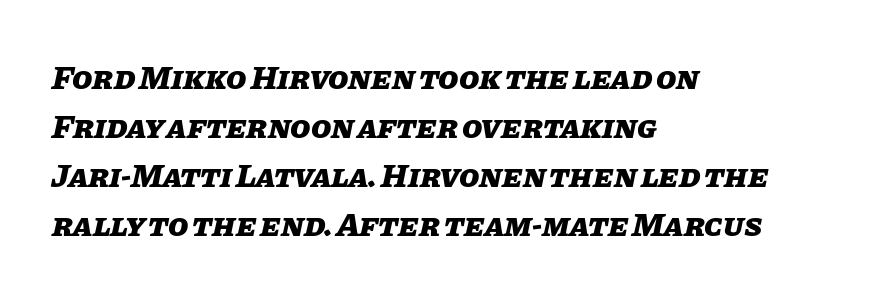
The lines in this sample share a left origin and differ only in where they stop. Varying glyph widths throughout — classic text-font behaviour. Weight check: bold — yes, fully. The tracking reads as untouched default to a designer's eye.
